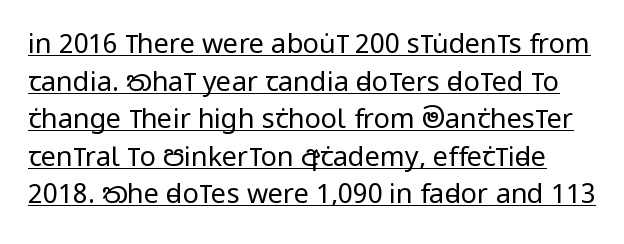
Q: Is the text bold? A: No.
Q: Is the text italic (slanted)? A: No, it is upright.
Q: Is the text underlined? A: Yes.
Q: Is the spacing between letters normal or unusually wide? A: Normal.
Q: Is the spacing between lines tight, normal or loose? A: Normal.
